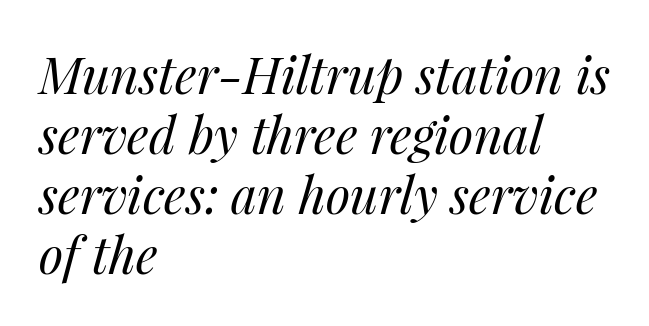
{"italic": "yes", "lean": "right", "slant_degrees": 14, "bold": "no", "weight": "regular", "width": "normal", "stroke_contrast": "medium", "x_height": "medium", "monospaced": "no", "underline": "no", "align": "left", "line_spacing_ratio": 1.2, "letter_spacing": "normal", "letter_spacing_em": 0.0, "glyph_px": 50}
